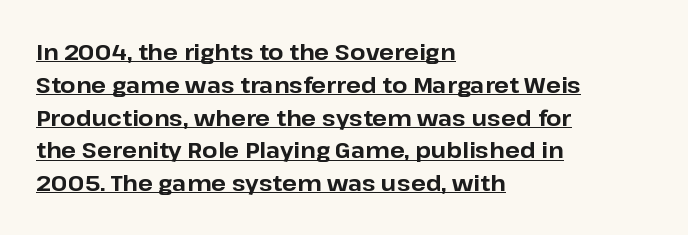
{"italic": "no", "bold": "yes", "underline": "yes", "align": "left", "line_spacing": "normal", "line_spacing_ratio": 1.49, "letter_spacing": "normal", "letter_spacing_em": 0.0, "glyph_px": 22}
